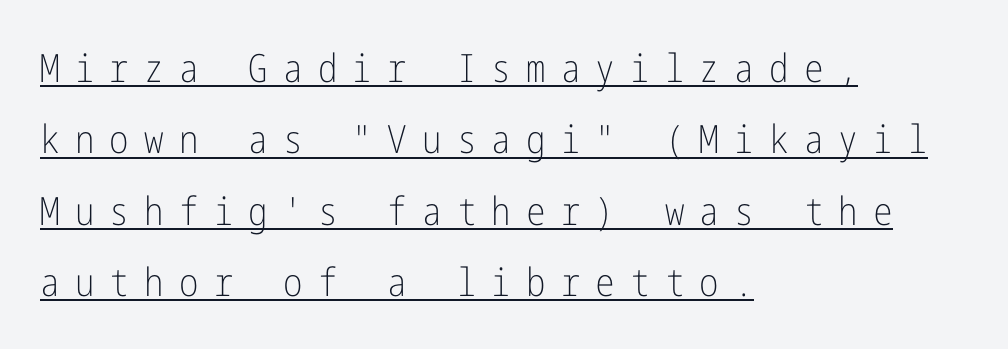
{"serif": "no", "italic": "no", "bold": "no", "weight": "light", "width": "condensed", "stroke_contrast": "low", "x_height": "medium", "underline": "yes", "align": "left", "line_spacing_ratio": 1.83, "letter_spacing": "wide", "letter_spacing_em": 0.39, "glyph_px": 39}
